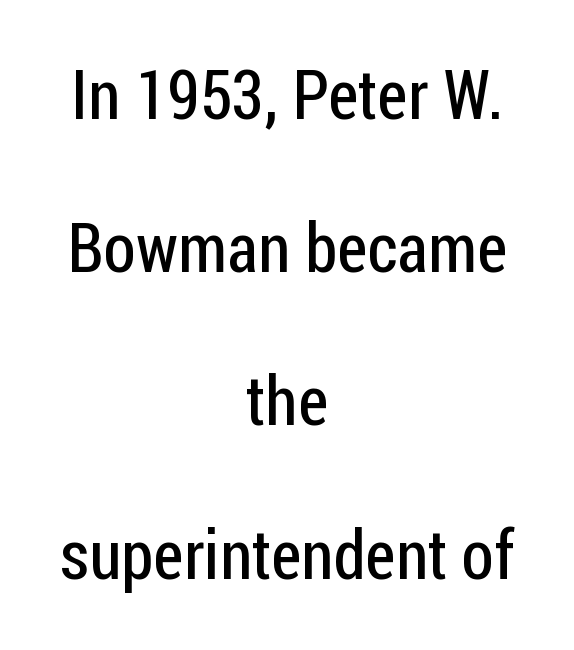
The image shows 69 px regular-weight, condensed sans-serif type, upright; set centered, loose line spacing (2.22x), normal letter spacing, not underlined; low stroke contrast and a medium x-height.
